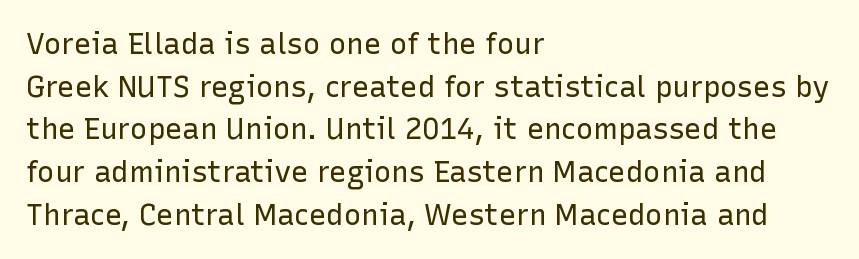
The specimen omits any rule beneath the text block's lines. This is sans-serif lettering, the kind often seen on screens and signage. Horizontally, the lines are justified to the leading edge only. Evenly set lines give the paragraph a standard silhouette. The specimen reads as upright at a glance. Stroke mass is kept to a normal reading level or below.
